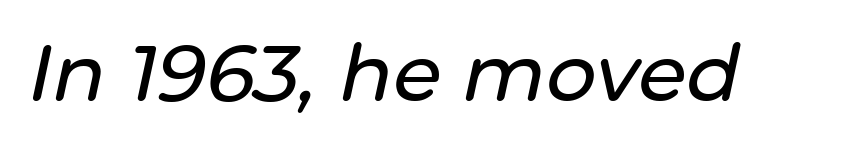
Is the type slanted? Yes — the strokes lean at a clear angle. Words appear dense and cohesive because spacing is normal. Beneath every word, the page is bare. Here the designer chose a conventional face with non-uniform glyph widths.
